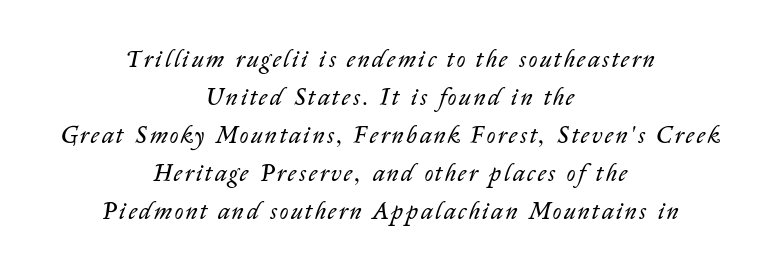
{"italic": "yes", "lean": "right", "slant_degrees": 14, "bold": "no", "underline": "no", "align": "center", "line_spacing": "normal", "line_spacing_ratio": 1.58, "glyph_px": 24}
